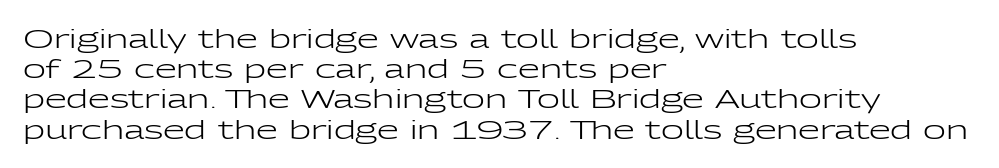
Q: Is the text bold? A: No.
Q: Is the text italic (slanted)? A: No, it is upright.
Q: Is the text underlined? A: No.
Q: How is the paragraph aligned? A: Left-aligned.
Q: Is the spacing between letters normal or unusually wide? A: Normal.
